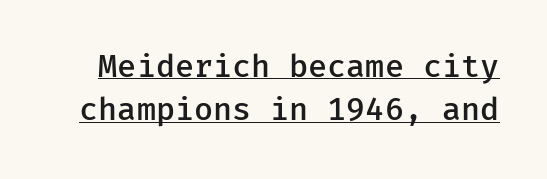
The image shows 31 px semibold sans-serif type, upright, monospaced; set normal line spacing (1.4x), normal letter spacing, underlined; low stroke contrast and a medium x-height.
